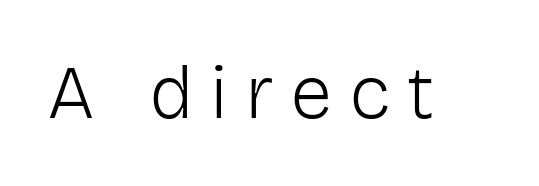
{"serif": "no", "italic": "no", "bold": "no", "weight": "light", "width": "normal", "stroke_contrast": "low", "x_height": "medium", "monospaced": "no", "underline": "no", "letter_spacing": "wide", "letter_spacing_em": 0.22, "glyph_px": 76}
